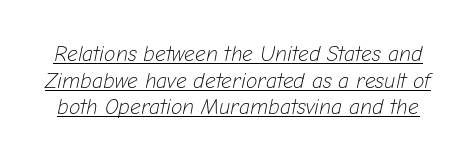
The image shows 21 px text type, italic (leaning right); set normal line spacing (1.27x), normal letter spacing, underlined.
